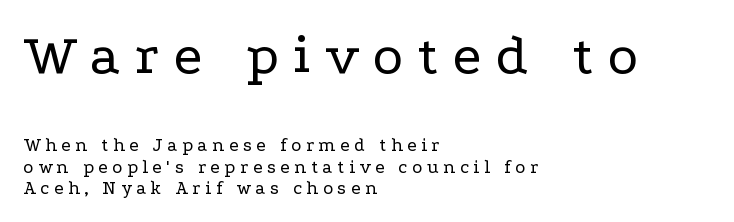
The image shows 58 px regular-weight, wide serif type, upright; set left-aligned, tight line spacing (1.12x), unusually wide letter spacing (+0.25 em), not underlined; the first (top) block is 3.05x larger; low stroke contrast and a medium x-height.
